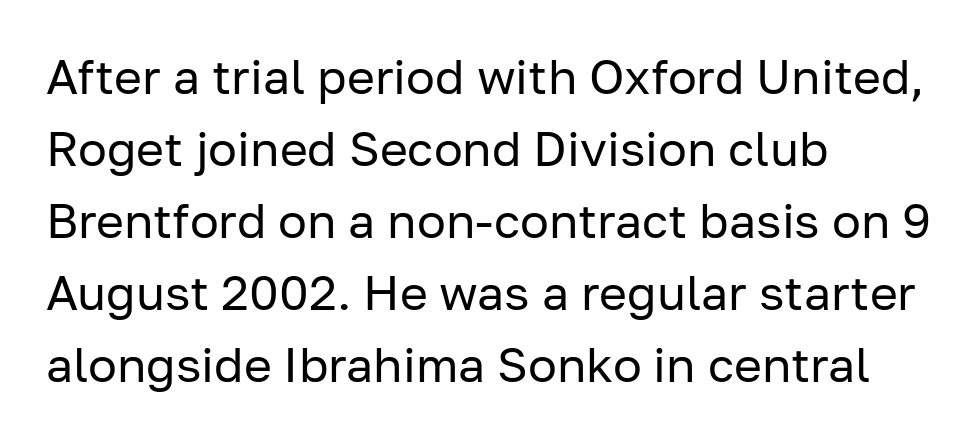
{"serif": "no", "italic": "no", "bold": "no", "weight": "regular", "width": "normal", "stroke_contrast": "low", "x_height": "medium", "monospaced": "no", "underline": "no", "align": "left", "line_spacing": "normal", "line_spacing_ratio": 1.5, "letter_spacing": "normal", "letter_spacing_em": 0.0, "glyph_px": 48}
